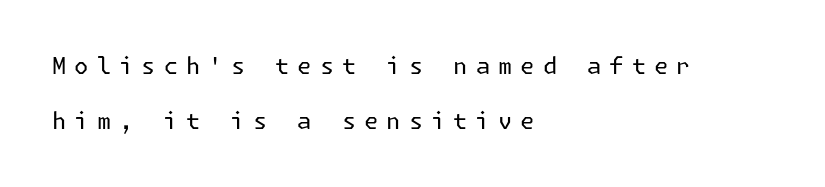
Horizontal bands of white between lines are thick stripes. All the whitespace from short lines collects on the right. Descenders are the only things crossing below the line. This is roman type, the default non-slanted kind. The strokes are not fattened; the text isn't bold. The tracking reads as deliberately expanded to a designer's eye.
